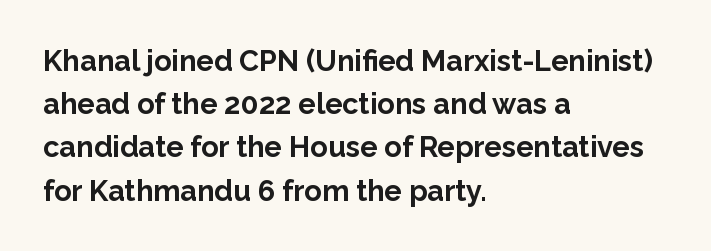
{"serif": "no", "italic": "no", "bold": "yes", "weight": "bold", "width": "normal", "stroke_contrast": "low", "x_height": "medium", "monospaced": "no", "underline": "no", "align": "left", "line_spacing": "normal", "line_spacing_ratio": 1.49, "letter_spacing": "normal", "letter_spacing_em": 0.0, "glyph_px": 29}
